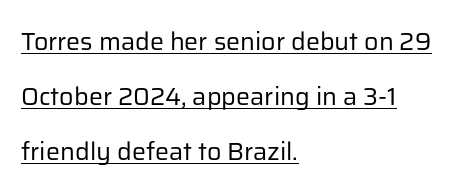
{"italic": "no", "bold": "no", "underline": "yes", "align": "left", "line_spacing": "loose", "line_spacing_ratio": 2.2, "letter_spacing": "normal", "letter_spacing_em": 0.0, "glyph_px": 25}
